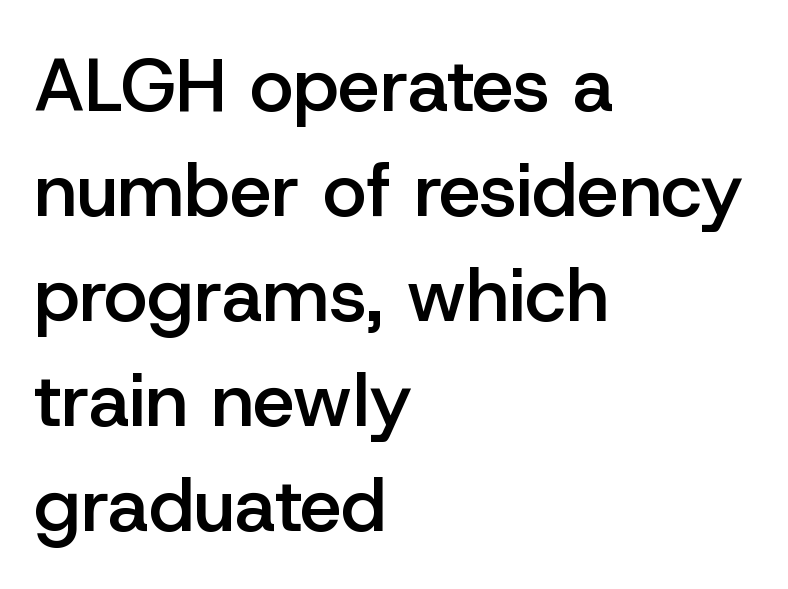
The image shows 75 px semibold sans-serif type, upright; set left-aligned, normal line spacing (1.4x), normal letter spacing, not underlined; low stroke contrast and a medium x-height.
